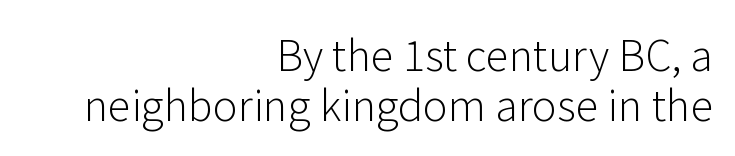
Layout note: lines flush right. Characters remain perfectly vertical along every line. This is sans-serif lettering, the kind often seen on screens and signage. Ink coverage per letter is moderate at most. What stands out about the letter spacing? Nothing — it is the standard amount. Think of a printed novel: that variable character pitch is what you see here.
